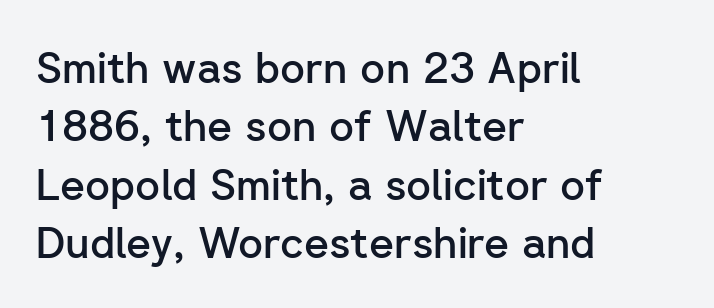
{"serif": "no", "italic": "no", "bold": "semi", "weight": "semibold", "width": "normal", "stroke_contrast": "low", "x_height": "medium", "monospaced": "no", "underline": "no", "align": "left", "line_spacing": "normal", "line_spacing_ratio": 1.36, "letter_spacing": "normal", "letter_spacing_em": 0.0, "glyph_px": 43}
